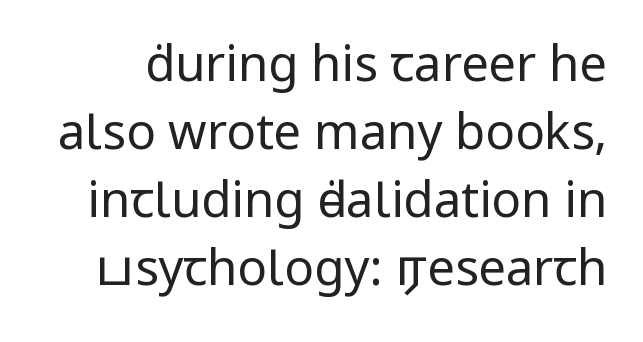
The image shows 49 px regular-weight, condensed sans-serif type, upright; set normal line spacing (1.39x), normal letter spacing, not underlined; low stroke contrast and a large x-height.
